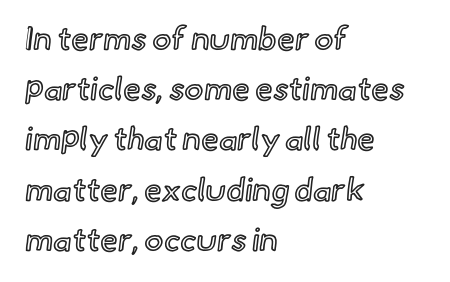
{"width": "normal", "x_height": "small", "monospaced": "no", "underline": "no", "align": "left", "line_spacing": "normal", "line_spacing_ratio": 1.57, "letter_spacing": "normal", "letter_spacing_em": 0.0, "glyph_px": 32}
